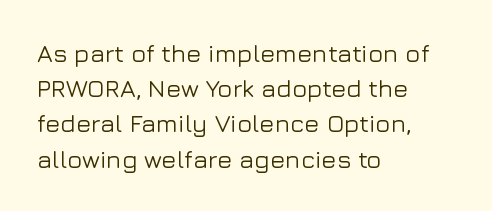
{"italic": "no", "underline": "no", "align": "left", "line_spacing": "normal", "line_spacing_ratio": 1.41, "letter_spacing": "normal", "letter_spacing_em": 0.0, "glyph_px": 25}
